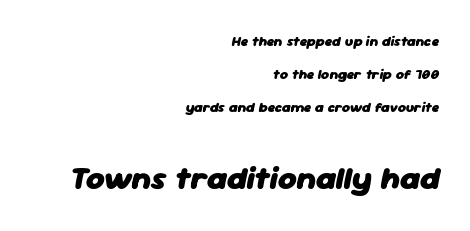
Character widths vary here, with narrow letters taking less room than wide ones. The text block is weighted toward the right margin, trailing off unevenly leftward. You get the small type first, then a jump to larger type. The baseline area is clear. Students, note that the glyphs here touch the page at normal intervals. Compared with an ordinary text face, these strokes are far heavier — a full bold.
